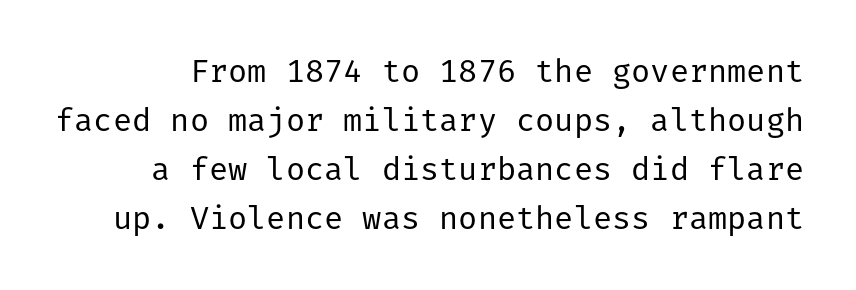
The image shows 32 px regular-weight sans-serif type, upright; set normal line spacing (1.53x), normal letter spacing, not underlined; low stroke contrast and a medium x-height.
